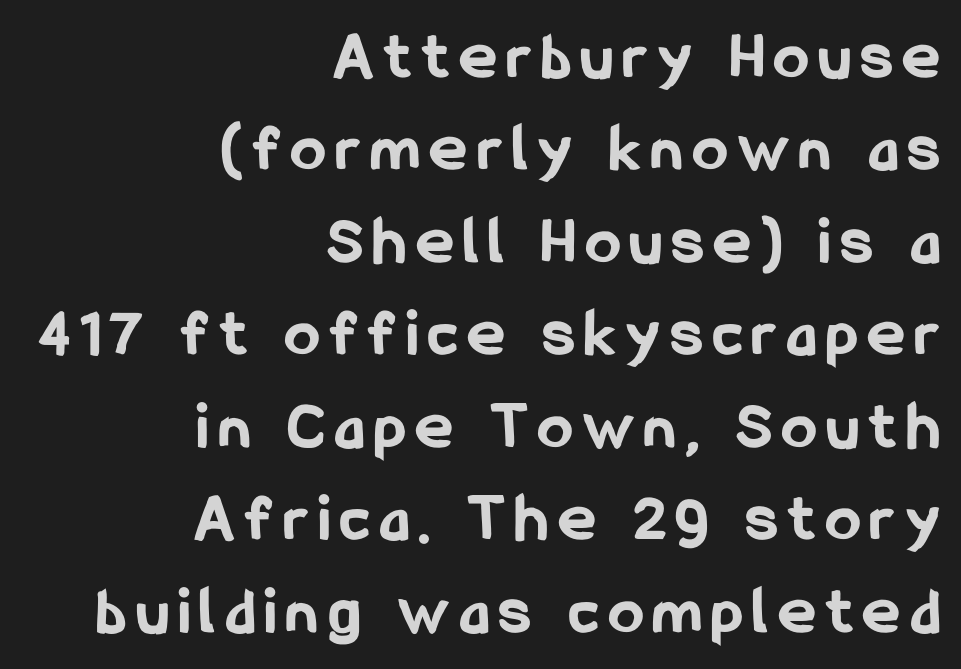
{"serif": "no", "italic": "no", "bold": "yes", "weight": "bold", "width": "condensed", "stroke_contrast": "low", "x_height": "medium", "monospaced": "no", "underline": "no", "align": "right", "line_spacing": "normal", "line_spacing_ratio": 1.34, "glyph_px": 69}
